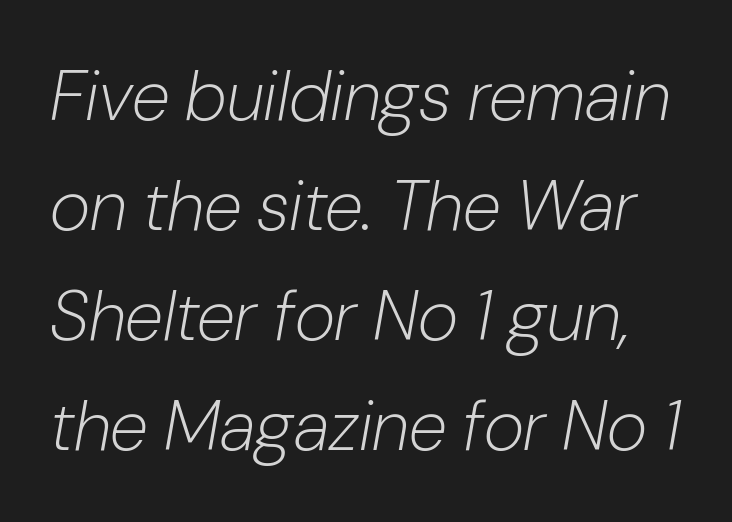
Letters have the restrained weight of plain body copy at most. The glyphs are unaccompanied by any horizontal stroke below them. Looks like regular typesetting: each glyph gets only the width it needs. The rows are spaced the way most documents space them. Emphasis-style slanted type is in use.
